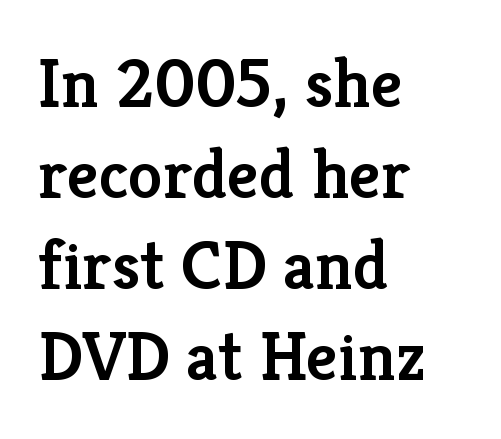
The image shows 70 px semibold serif type, upright; set left-aligned, normal line spacing (1.3x), normal letter spacing, not underlined; low stroke contrast and a medium x-height.
